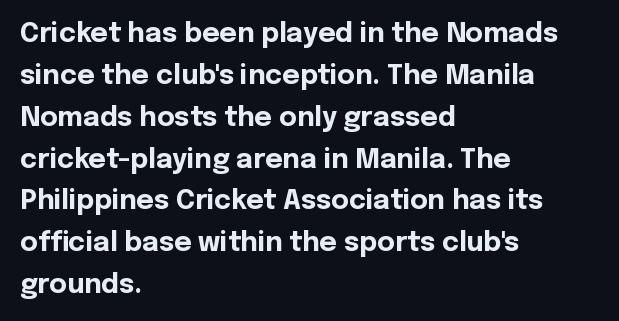
The face used here has the dense, thick strokes of a bold. Students, observe: this is what conventionally led text looks like. Notice how the stems are strictly vertical — no italics here. The setting favours the left margin, as ordinary paragraphs usually do.
